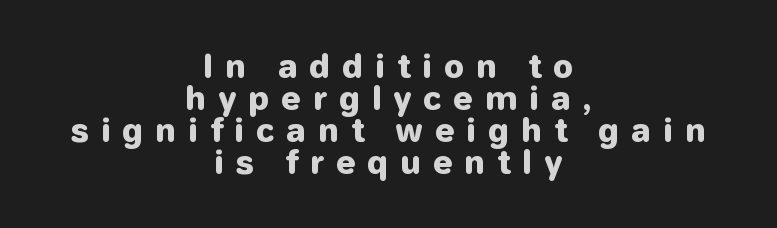
Each line is balanced around a shared central axis. Glyph-to-glyph distance is far greater than everyday printed text. Spacing verdict: proportional, widths tailored to each character. The designer dialed line spacing down below the default. Glance below the letters and you will spot only blank space. Font category for this specimen: sans-serif.
